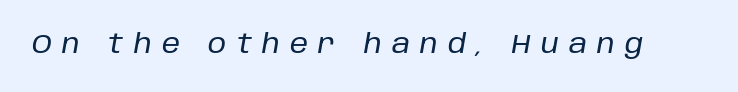
Q: Is the text italic (slanted)? A: Yes, it leans right by about 10 degrees.
Q: Is the text underlined? A: No.
Q: Is the spacing between letters normal or unusually wide? A: Unusually wide.
